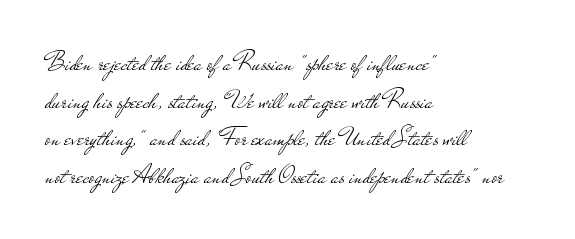
The image shows 27 px text type; set left-aligned, normal line spacing (1.39x), normal letter spacing, not underlined.
